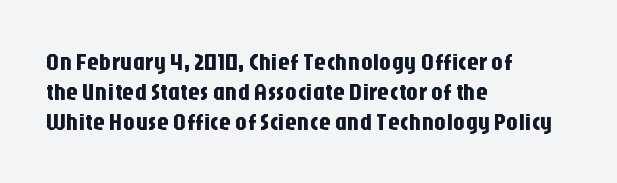
The image shows 24 px text type, upright; set left-aligned, normal line spacing (1.26x), normal letter spacing, not underlined.
